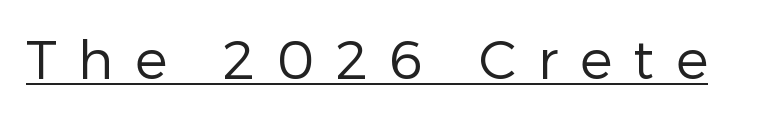
The image shows 54 px regular-weight sans-serif type, upright; set unusually wide letter spacing (+0.4 em), underlined; low stroke contrast and a medium x-height.
